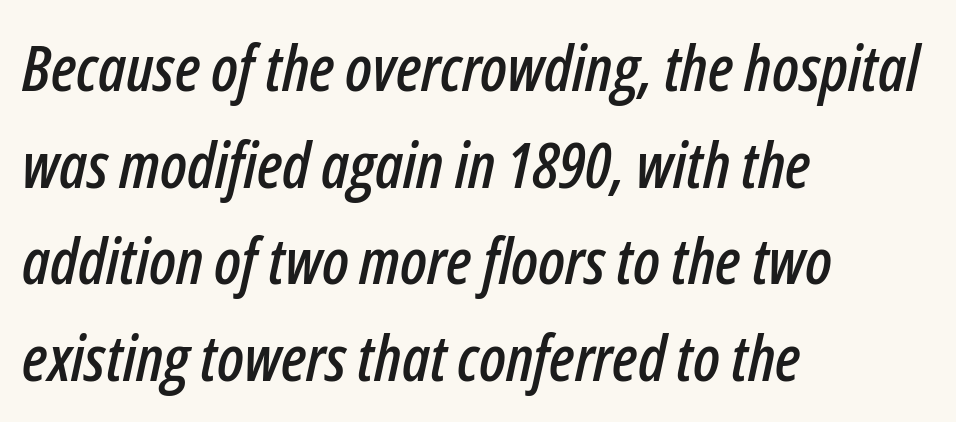
The image shows 64 px condensed type, italic (leaning right); set left-aligned, normal line spacing (1.51x), normal letter spacing, not underlined; low stroke contrast and a medium x-height.
